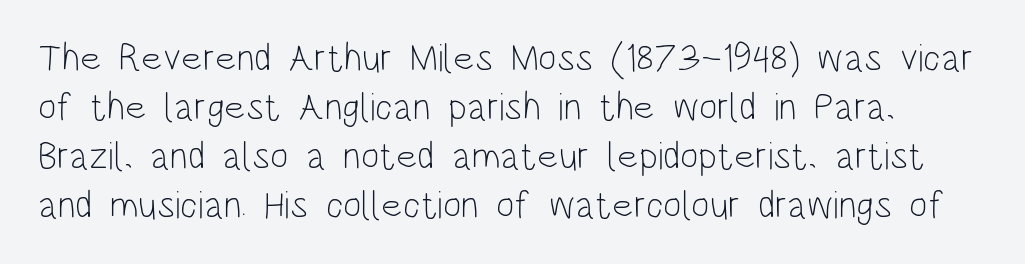
Q: Is the text bold? A: No.
Q: Is the text italic (slanted)? A: No, it is upright.
Q: Is the typeface a serif or a sans-serif typeface? A: Sans-serif.
Q: Is the text underlined? A: No.
Q: Is the spacing between letters normal or unusually wide? A: Normal.
Q: Is the spacing between lines tight, normal or loose? A: Normal.
Q: Width (condensed, normal, or wide)? A: Condensed.
Q: Stroke contrast? A: Low.
Q: x-height? A: Large.
Q: Monospaced? A: No.
